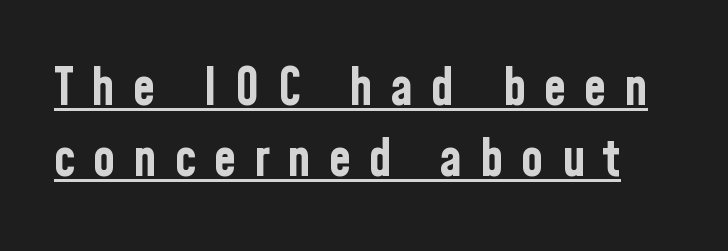
The image shows 51 px bold, condensed sans-serif type, upright; set normal line spacing (1.39x), unusually wide letter spacing (+0.35 em), underlined; low stroke contrast and a medium x-height.
